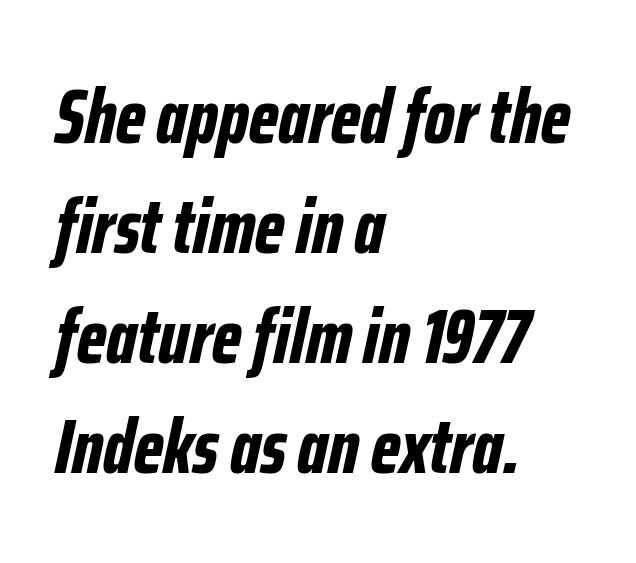
{"italic": "yes", "lean": "right", "slant_degrees": 12, "bold": "yes", "weight": "bold", "width": "condensed", "stroke_contrast": "low", "x_height": "medium", "monospaced": "no", "underline": "no", "align": "left", "line_spacing": "normal", "line_spacing_ratio": 1.43, "letter_spacing": "normal", "letter_spacing_em": 0.0, "glyph_px": 77}
